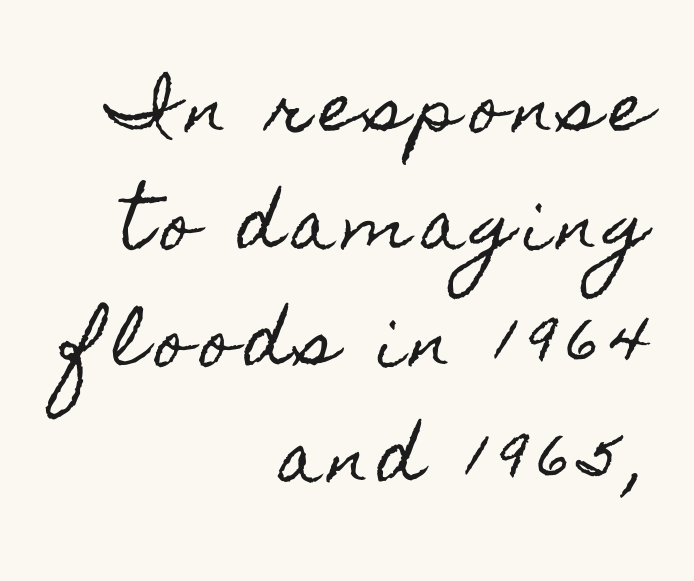
The image shows 66 px condensed type; set right-aligned, line spacing 1.77x, not underlined; a small x-height.
